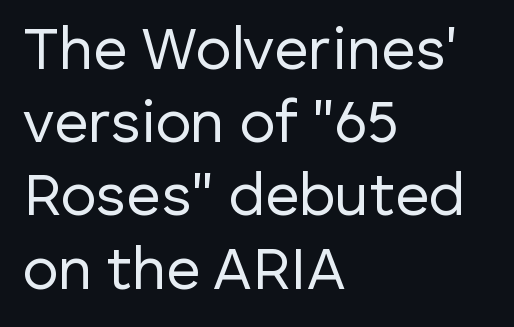
The image shows 60 px regular-weight sans-serif type, upright; set left-aligned, line spacing 1.22x, normal letter spacing, not underlined; low stroke contrast and a medium x-height.
